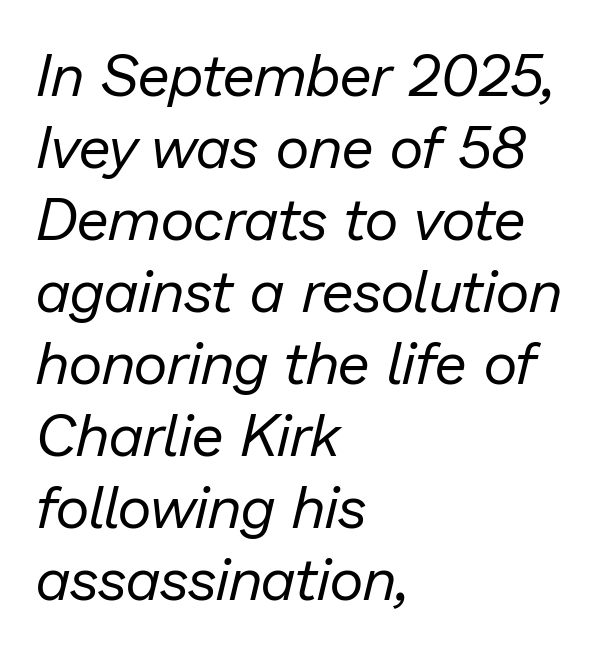
You can tell it's italic because the verticals aren't actually vertical. Caption: face not bold, strokes unweighted. Honestly, the letter spacing is just normal — you wouldn't notice it. Any mark beneath the type? The region is blank. Do the characters align in a grid? No, the font is proportional.
